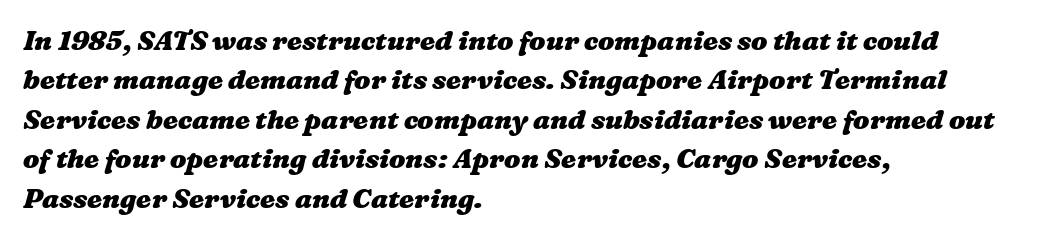
The space between consecutive lines is moderate. The space beneath each line is pristine and unruled. Inter-character spacing is left at the font's built-in metrics. The rendering anchors every line to the left-hand side.
